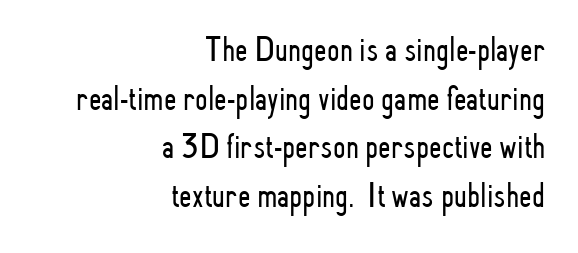
Q: Is the text bold? A: No.
Q: Is the text italic (slanted)? A: No, it is upright.
Q: Is the typeface a serif or a sans-serif typeface? A: Sans-serif.
Q: Is the text underlined? A: No.
Q: How is the paragraph aligned? A: Right-aligned.
Q: Is the spacing between letters normal or unusually wide? A: Normal.
Q: Is the spacing between lines tight, normal or loose? A: Normal.
Q: Width (condensed, normal, or wide)? A: Condensed.
Q: Stroke contrast? A: Low.
Q: x-height? A: Small.
Q: Monospaced? A: No.
